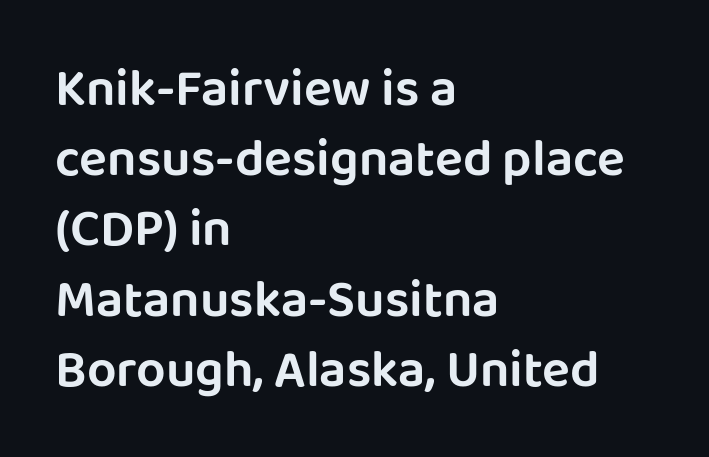
{"serif": "no", "italic": "no", "width": "normal", "stroke_contrast": "low", "x_height": "large", "monospaced": "no", "underline": "no", "align": "left", "line_spacing": "normal", "line_spacing_ratio": 1.35, "letter_spacing": "normal", "letter_spacing_em": 0.0, "glyph_px": 52}
